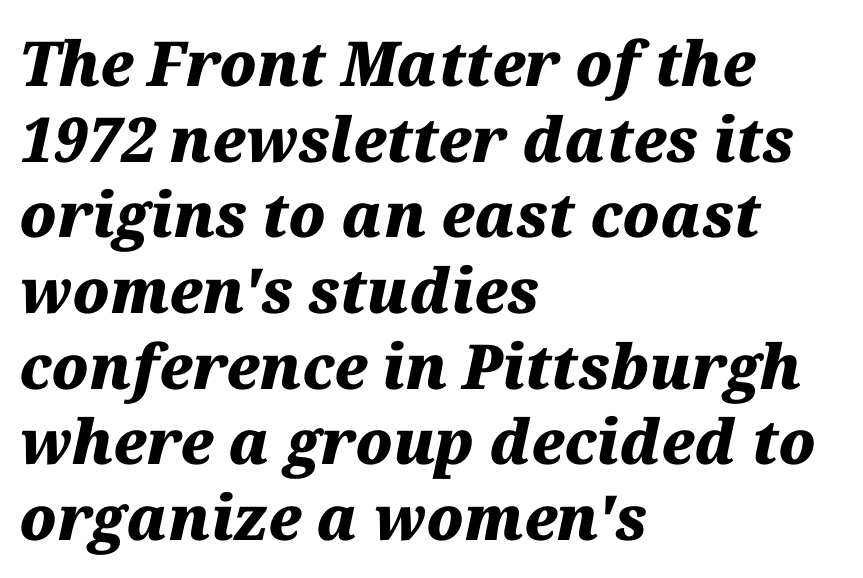
The image shows 62 px heavy type, italic (leaning right); set left-aligned, line spacing 1.22x, normal letter spacing, not underlined; medium stroke contrast and a medium x-height.
